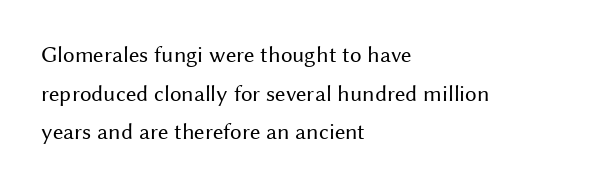
{"italic": "no", "bold": "no", "underline": "no", "align": "left", "line_spacing": "normal", "line_spacing_ratio": 1.68, "letter_spacing": "normal", "letter_spacing_em": 0.0, "glyph_px": 23}
